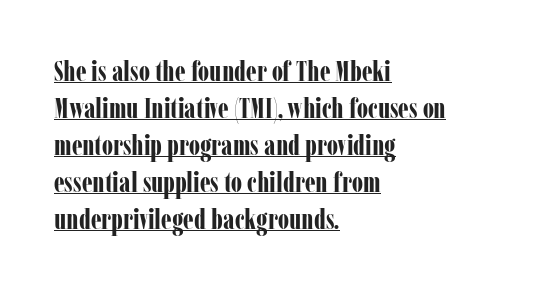
Q: Is the text bold? A: Yes.
Q: Is the text italic (slanted)? A: No, it is upright.
Q: Is the typeface a serif or a sans-serif typeface? A: Serif.
Q: Is the text underlined? A: Yes.
Q: How is the paragraph aligned? A: Left-aligned.
Q: Is the spacing between letters normal or unusually wide? A: Normal.
Q: Is the spacing between lines tight, normal or loose? A: Normal.
Q: Width (condensed, normal, or wide)? A: Condensed.
Q: Stroke contrast? A: Low.
Q: x-height? A: Medium.
Q: Monospaced? A: No.
